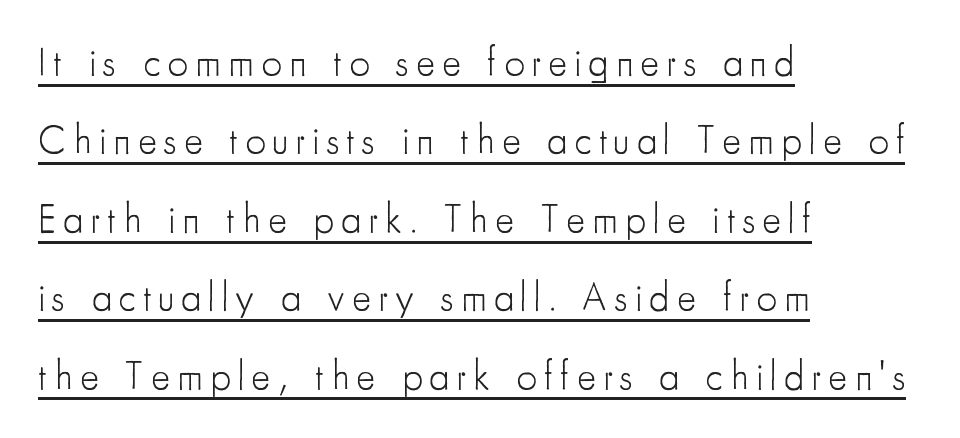
Horizontal bands of white between lines are thick stripes. The passage shown is not bold in any degree. In terms of letterform style, serifs are entirely absent. Note the varied advance widths — an 'i' is clearly narrower than an 'm'. The paragraph shown leans on its left margin. The typography opts for an upright posture over an oblique one.
